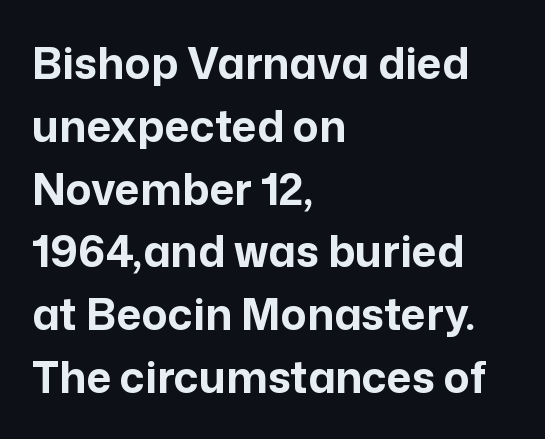
The image shows 43 px bold sans-serif type, upright; set left-aligned, normal line spacing (1.46x), normal letter spacing, not underlined; low stroke contrast and a medium x-height.
